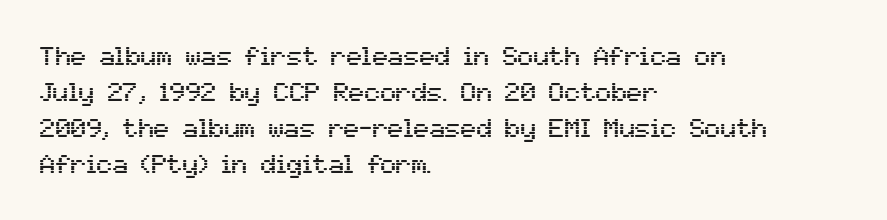
{"italic": "no", "underline": "no", "align": "left", "line_spacing": "normal", "line_spacing_ratio": 1.38, "letter_spacing": "normal", "letter_spacing_em": 0.0, "glyph_px": 26}
